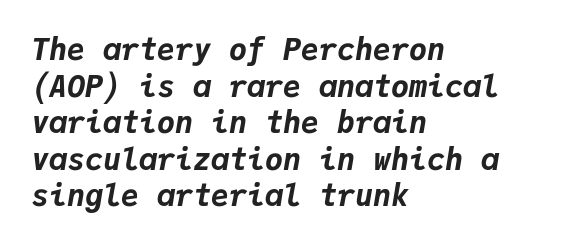
The rendering uses a bold face; every stroke is thick and dark. The face used here has a pronounced slope to its letters. Looks like terminal output: every glyph gets an equal slot. Nobody drew a line under any word here.
